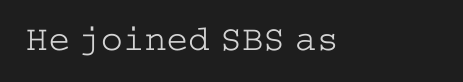
{"serif": "yes", "italic": "no", "bold": "no", "weight": "light", "width": "wide", "stroke_contrast": "low", "x_height": "medium", "underline": "no", "letter_spacing": "normal", "letter_spacing_em": 0.0, "glyph_px": 36}
